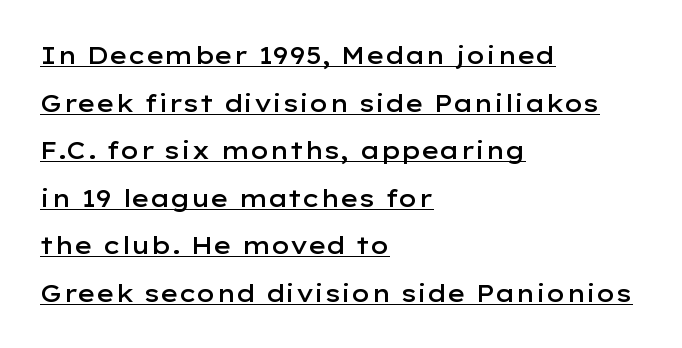
Q: Is the text bold? A: Semi-bold.
Q: Is the text italic (slanted)? A: No, it is upright.
Q: Is the text underlined? A: Yes.
Q: How is the paragraph aligned? A: Left-aligned.
Q: Is the spacing between letters normal or unusually wide? A: Normal.
Q: Is the spacing between lines tight, normal or loose? A: Loose.
